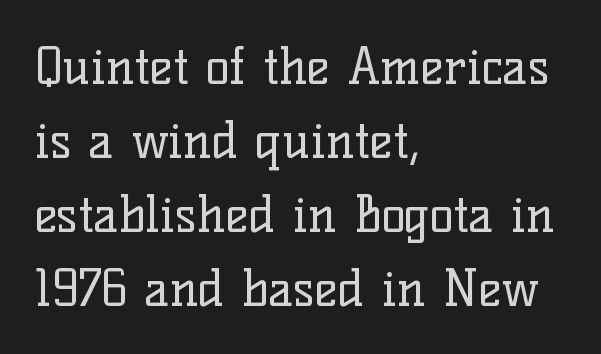
The face used here is proportionally spaced, like ordinary book or web type. This sample uses plain, unmodified letter spacing. Layout note: lines flush left. Heaviness? Minimal to ordinary, like unemphasized prose.
